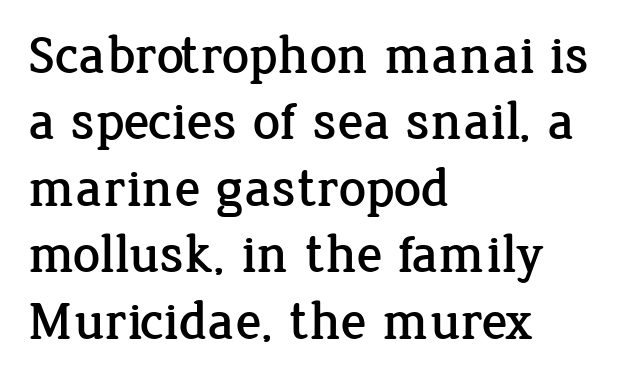
Q: Is the text italic (slanted)? A: No, it is upright.
Q: Is the typeface a serif or a sans-serif typeface? A: Serif.
Q: Is the text underlined? A: No.
Q: How is the paragraph aligned? A: Left-aligned.
Q: Is the spacing between letters normal or unusually wide? A: Normal.
Q: Width (condensed, normal, or wide)? A: Normal.
Q: Stroke contrast? A: Low.
Q: x-height? A: Medium.
Q: Monospaced? A: No.
